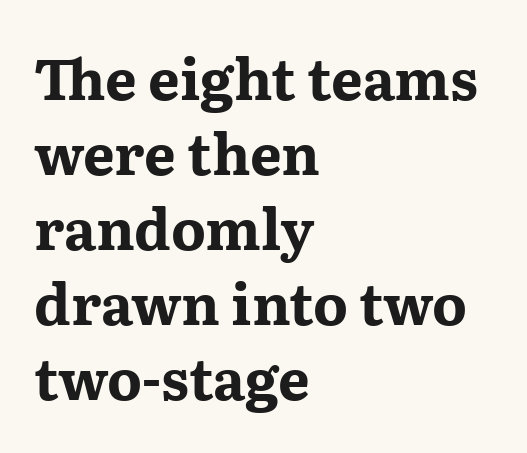
The image shows 56 px bold, wide serif type, upright; set left-aligned, normal line spacing (1.34x), normal letter spacing, not underlined; medium stroke contrast and a medium x-height.
